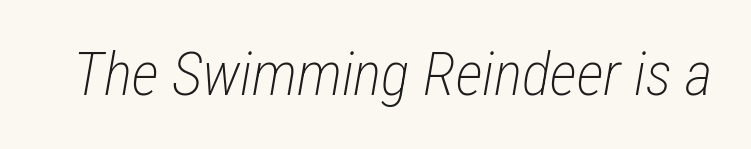
{"italic": "yes", "lean": "right", "slant_degrees": 12, "bold": "no", "weight": "light", "width": "condensed", "stroke_contrast": "low", "x_height": "medium", "monospaced": "no", "underline": "no", "letter_spacing": "normal", "letter_spacing_em": 0.0, "glyph_px": 60}
